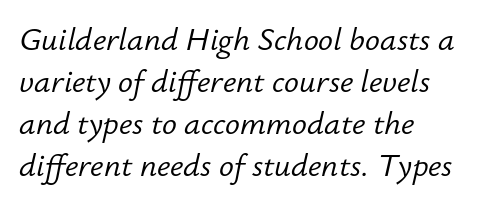
The image shows 31 px light type, italic (leaning right); set left-aligned, normal line spacing (1.36x), normal letter spacing, not underlined; low stroke contrast and a small x-height.
